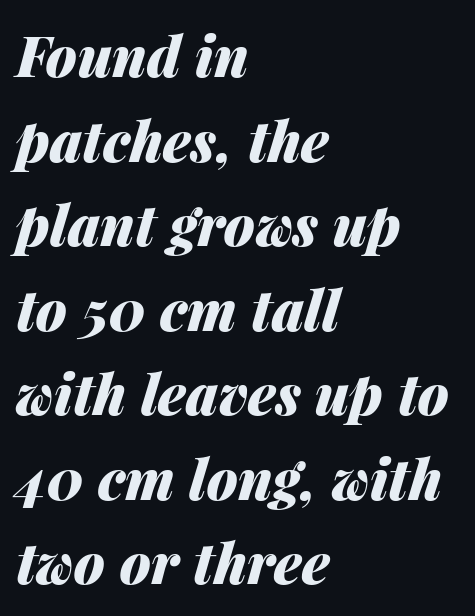
Q: Is the text bold? A: Yes.
Q: Is the text italic (slanted)? A: Yes, it leans right by about 14 degrees.
Q: Is the text underlined? A: No.
Q: How is the paragraph aligned? A: Left-aligned.
Q: Is the spacing between letters normal or unusually wide? A: Normal.
Q: Is the spacing between lines tight, normal or loose? A: Normal.
Q: Width (condensed, normal, or wide)? A: Normal.
Q: Stroke contrast? A: Medium.
Q: x-height? A: Medium.
Q: Monospaced? A: No.
